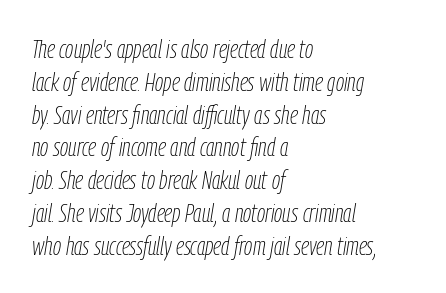
The image shows 26 px text type, italic (leaning right); set left-aligned, normal line spacing (1.26x), normal letter spacing, not underlined.
